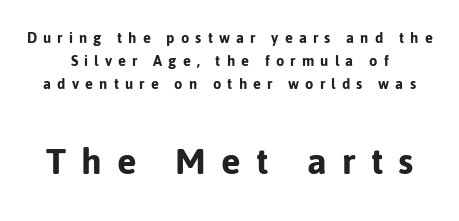
These lines are rendered in a variable-pitch font. Rendered with straight, roman letterforms. A bare baseline throughout the passage. A sans-serif font was chosen for this passage. How are the letters spaced? Widely, with obvious added tracking.
